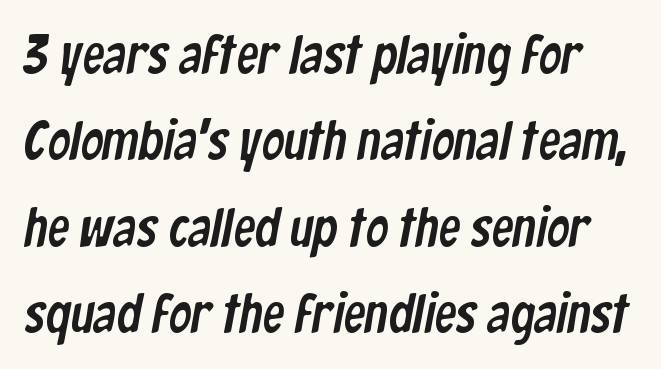
Has an underline been added? It has not. The passage shown has conventional tracking throughout. Each letter's strokes conclude bluntly, with no projecting serifs. The passage shown is typed in a proportional face where columns would drift. Regular leading.
